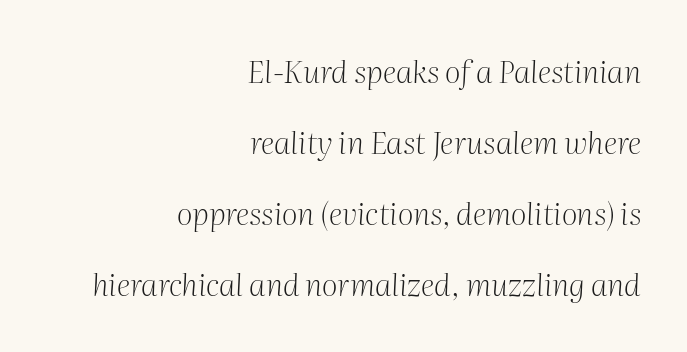
Letters have the restrained weight of plain body copy at most. The designer went with a serif here, giving each stem small feet. The space directly below the letters is spotless. Reading down the column, the eye jumps a long way to each next line. Proportional: the letters do not fall into vertical columns. This rendering uses right alignment, leaving the left contour irregular.
